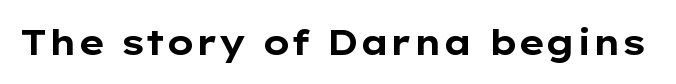
Q: Is the text bold? A: Yes.
Q: Is the text italic (slanted)? A: No, it is upright.
Q: Is the typeface a serif or a sans-serif typeface? A: Sans-serif.
Q: Is the text underlined? A: No.
Q: Is the spacing between letters normal or unusually wide? A: Normal.
Q: Width (condensed, normal, or wide)? A: Wide.
Q: Stroke contrast? A: Low.
Q: x-height? A: Medium.
Q: Monospaced? A: No.
